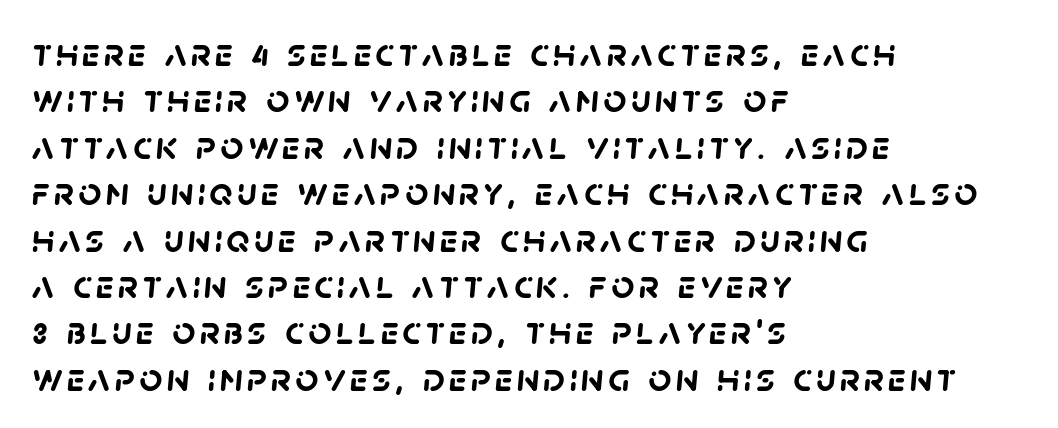
The image shows 40 px semibold sans-serif type; set left-aligned, line spacing 1.16x, not underlined; low stroke contrast and a large x-height.
